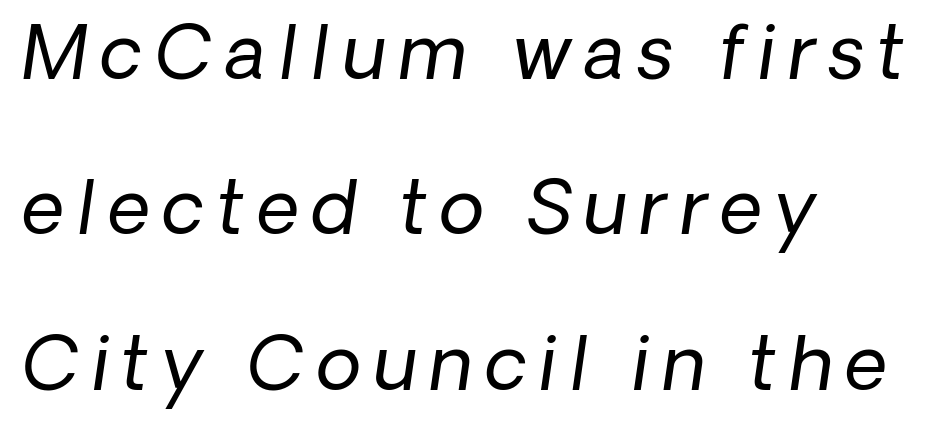
Q: Is the text bold? A: No.
Q: Is the text italic (slanted)? A: Yes, it leans right by about 8 degrees.
Q: Is the text underlined? A: No.
Q: How is the paragraph aligned? A: Left-aligned.
Q: Is the spacing between lines tight, normal or loose? A: Loose.
Q: Width (condensed, normal, or wide)? A: Normal.
Q: Stroke contrast? A: Low.
Q: x-height? A: Medium.
Q: Monospaced? A: No.
